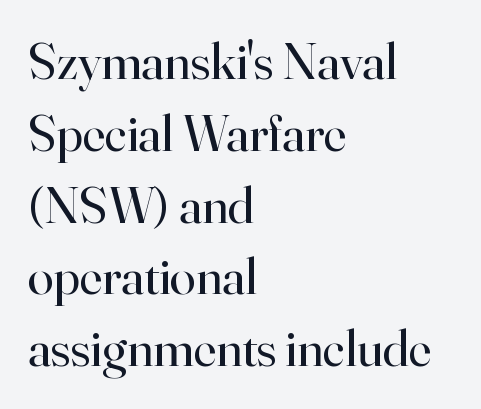
{"serif": "yes", "italic": "no", "bold": "no", "weight": "regular", "width": "normal", "stroke_contrast": "high", "x_height": "small", "monospaced": "no", "underline": "no", "align": "left", "line_spacing": "normal", "line_spacing_ratio": 1.38, "letter_spacing": "normal", "letter_spacing_em": 0.0, "glyph_px": 52}
